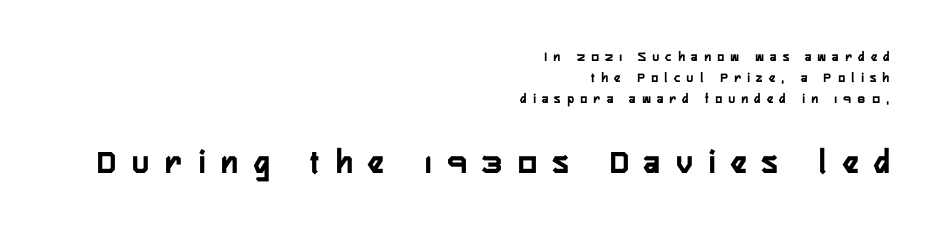
Q: Is the text italic (slanted)? A: No, it is upright.
Q: Is the typeface a serif or a sans-serif typeface? A: Sans-serif.
Q: Is the text underlined? A: No.
Q: How is the paragraph aligned? A: Right-aligned.
Q: Is the spacing between letters normal or unusually wide? A: Unusually wide.
Q: Is the spacing between lines tight, normal or loose? A: Normal.
Q: Which block of text is set in a larger size, the first (top) or the second (bottom)? A: The second (bottom) one.
Q: Width (condensed, normal, or wide)? A: Condensed.
Q: Stroke contrast? A: Low.
Q: x-height? A: Medium.
Q: Monospaced? A: No.
